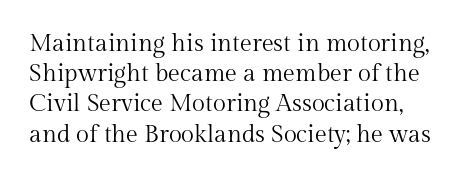
A roman cut, with each character standing at attention. Decoration check: the copy has no underline. Regular leading. The gaps between neighbouring characters are ordinary and unremarkable. The face looks like a standard text weight, possibly lighter.
